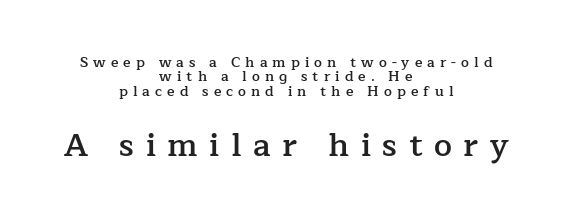
{"serif": "yes", "italic": "no", "bold": "semi", "weight": "semibold", "width": "normal", "stroke_contrast": "low", "x_height": "medium", "monospaced": "no", "underline": "no", "align": "center", "line_spacing": "tight", "line_spacing_ratio": 1.03, "letter_spacing": "wide", "letter_spacing_em": 0.36, "larger_block": "second", "size_ratio": 2.29, "glyph_px": 32}
